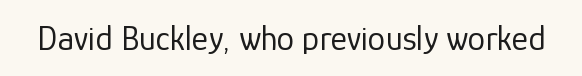
Q: Is the text bold? A: No.
Q: Is the text italic (slanted)? A: No, it is upright.
Q: Is the typeface a serif or a sans-serif typeface? A: Sans-serif.
Q: Is the text underlined? A: No.
Q: Is the spacing between letters normal or unusually wide? A: Normal.
Q: Width (condensed, normal, or wide)? A: Normal.
Q: Stroke contrast? A: Low.
Q: x-height? A: Medium.
Q: Monospaced? A: No.
